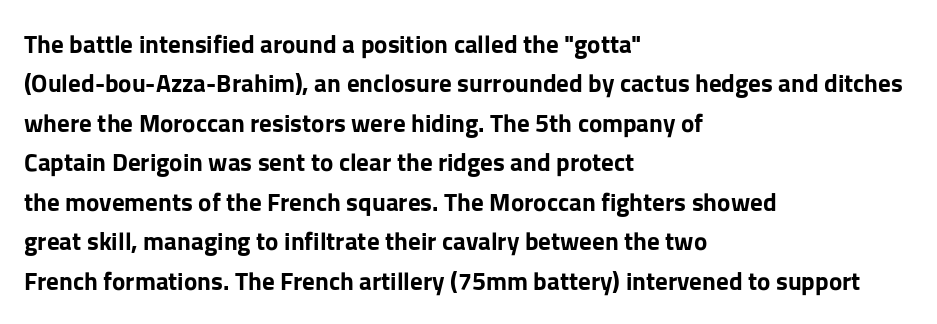
The image shows 25 px bold type, upright; set left-aligned, normal line spacing (1.58x), normal letter spacing, not underlined.
